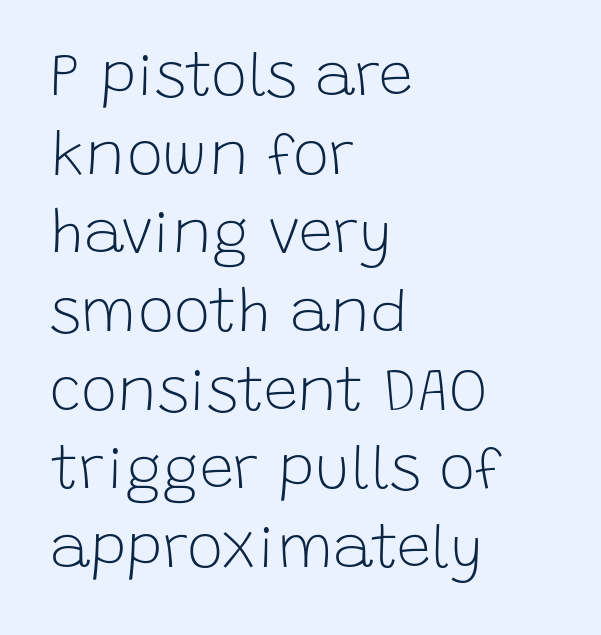
The image shows 61 px light sans-serif type, upright; set left-aligned, normal line spacing (1.29x), normal letter spacing, not underlined; low stroke contrast and a large x-height.
